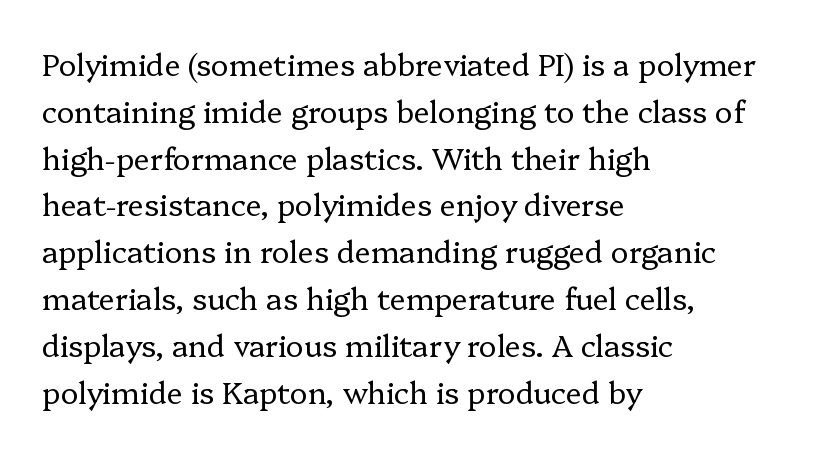
The image shows 30 px regular-weight serif type, upright; set left-aligned, normal line spacing (1.56x), normal letter spacing, not underlined; low stroke contrast and a medium x-height.
